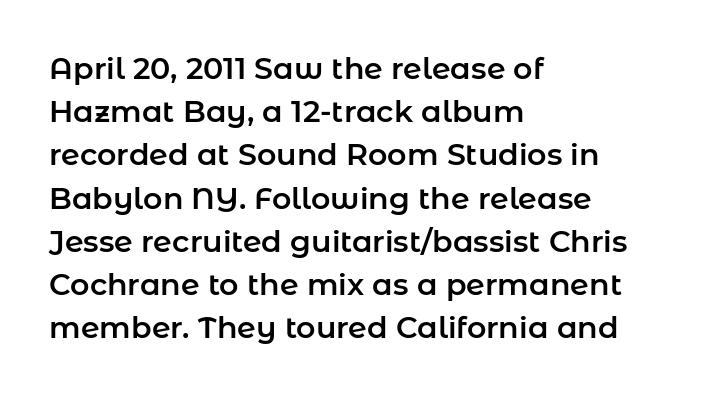
Q: Is the text italic (slanted)? A: No, it is upright.
Q: Is the typeface a serif or a sans-serif typeface? A: Sans-serif.
Q: Is the text underlined? A: No.
Q: How is the paragraph aligned? A: Left-aligned.
Q: Is the spacing between letters normal or unusually wide? A: Normal.
Q: Is the spacing between lines tight, normal or loose? A: Normal.
Q: Width (condensed, normal, or wide)? A: Normal.
Q: Stroke contrast? A: Low.
Q: x-height? A: Medium.
Q: Monospaced? A: No.
